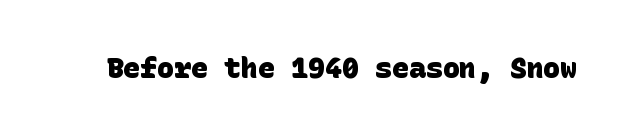
{"serif": "no", "bold": "yes", "weight": "heavy", "width": "normal", "stroke_contrast": "low", "x_height": "large", "underline": "no", "letter_spacing": "normal", "letter_spacing_em": 0.0, "glyph_px": 28}
